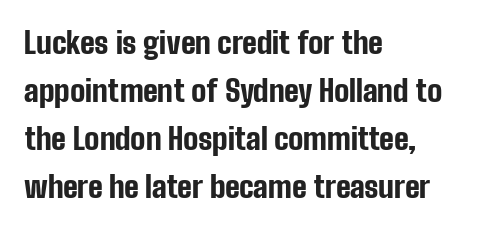
You could call the tracking neutral — neither tight nor loose. Bold? Absolutely — the strokes are thick and heavy. The words here are not underlined. Horizontal alignment here is leftward, the default for most running prose. The type family on display is of the sans-serif kind.
